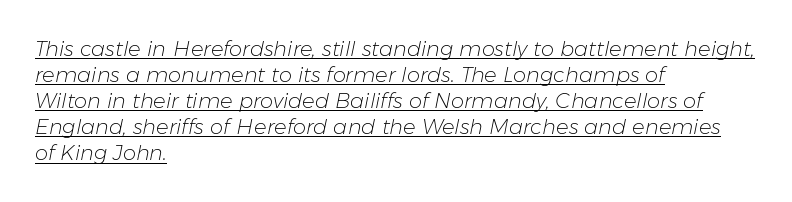
The image shows 21 px text type, italic (leaning right); set left-aligned, line spacing 1.24x, normal letter spacing, underlined.
